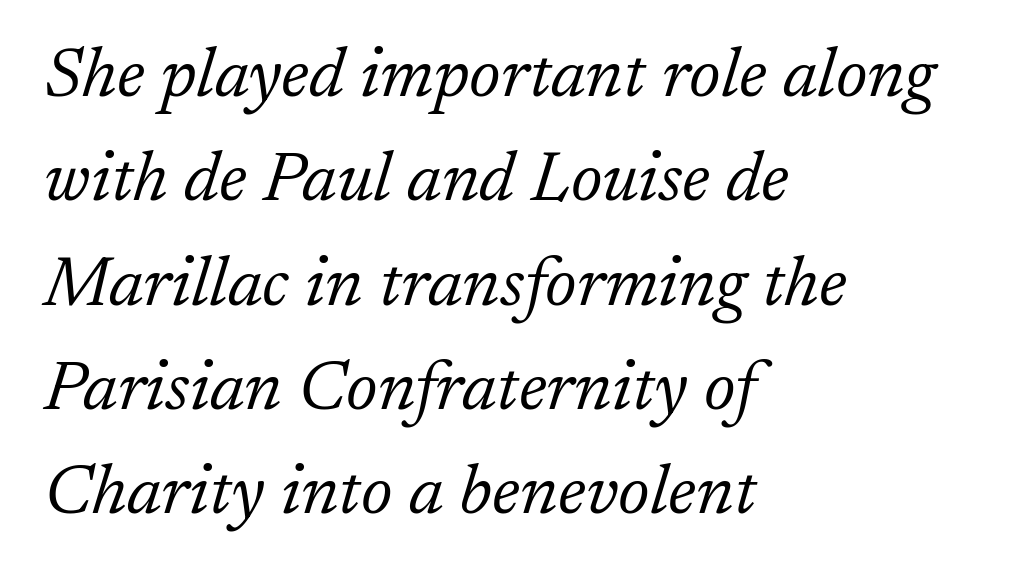
Q: Is the text bold? A: No.
Q: Is the text italic (slanted)? A: Yes, it leans right by about 17 degrees.
Q: Is the typeface a serif or a sans-serif typeface? A: Serif.
Q: Is the text underlined? A: No.
Q: How is the paragraph aligned? A: Left-aligned.
Q: Is the spacing between letters normal or unusually wide? A: Normal.
Q: Is the spacing between lines tight, normal or loose? A: Normal.
Q: Width (condensed, normal, or wide)? A: Normal.
Q: Stroke contrast? A: Low.
Q: x-height? A: Medium.
Q: Monospaced? A: No.
